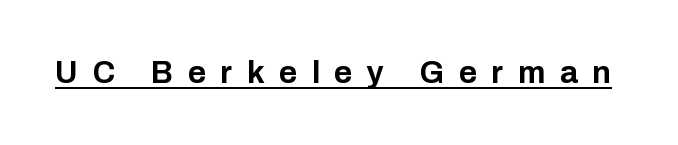
The image shows 31 px bold sans-serif type, upright; set unusually wide letter spacing (+0.47 em), underlined; low stroke contrast and a medium x-height.
